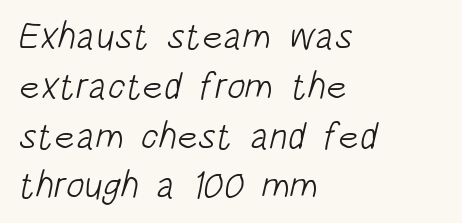
The image shows 38 px light, condensed sans-serif type; set left-aligned, normal line spacing (1.31x), normal letter spacing, not underlined; low stroke contrast and a large x-height.
